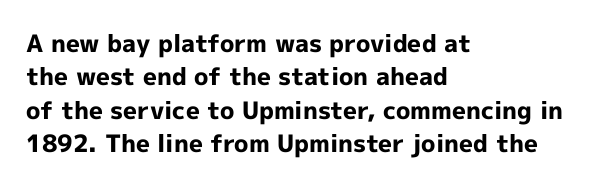
Q: Is the text bold? A: Yes.
Q: Is the text italic (slanted)? A: No, it is upright.
Q: Is the text underlined? A: No.
Q: How is the paragraph aligned? A: Left-aligned.
Q: Is the spacing between letters normal or unusually wide? A: Normal.
Q: Is the spacing between lines tight, normal or loose? A: Normal.
